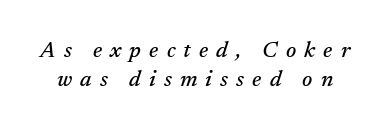
Q: Is the text italic (slanted)? A: Yes, it leans right by about 17 degrees.
Q: Is the text underlined? A: No.
Q: Is the spacing between letters normal or unusually wide? A: Unusually wide.
Q: Is the spacing between lines tight, normal or loose? A: Normal.
